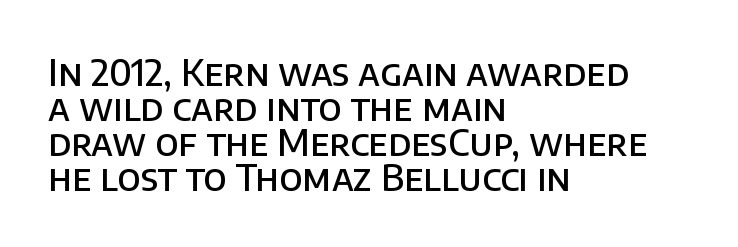
The image shows 36 px semibold sans-serif type, upright; set left-aligned, tight line spacing (0.97x), normal letter spacing, not underlined; low stroke contrast and a large x-height.
